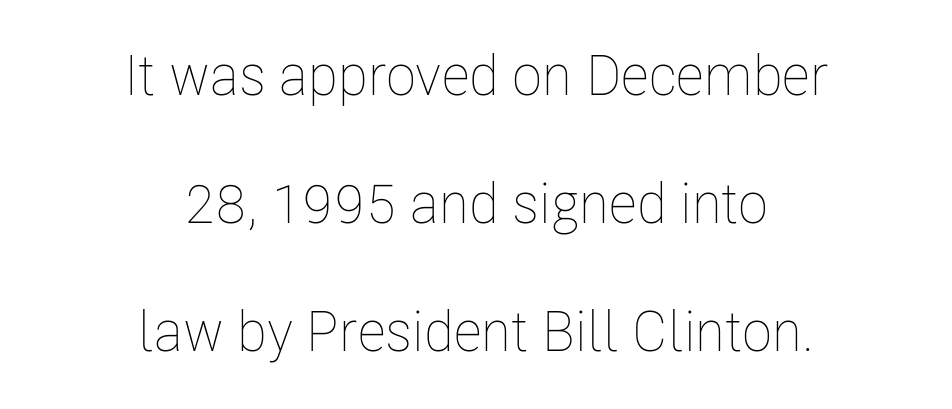
The passage shown is not underscored anywhere. The lines are quadded center. Think of a printed novel: that variable character pitch is what you see here. Notice how the stems are strictly vertical — no italics here. Compared with a typical body face, this is equally light or lighter still. Tracking value appears to be zero — textbook default spacing.
